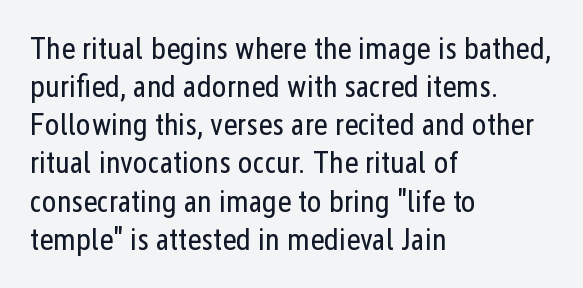
The image shows 31 px regular-weight, condensed sans-serif type, upright; set left-aligned, line spacing 1.23x, normal letter spacing, not underlined; low stroke contrast and a medium x-height.
